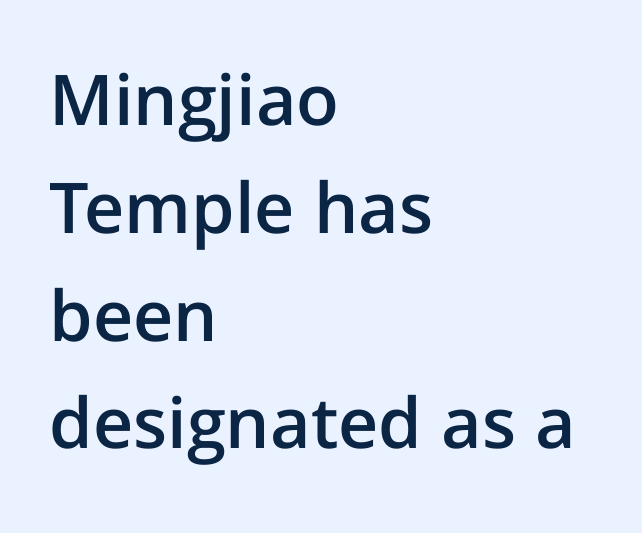
Serif or sans? Sans — the stroke terminals are bare. Stroke thickness is moderately raised; the sample reads as semibold. If you drew a line through each stem, it would be perfectly vertical. Descenders are the only things crossing below the line.
